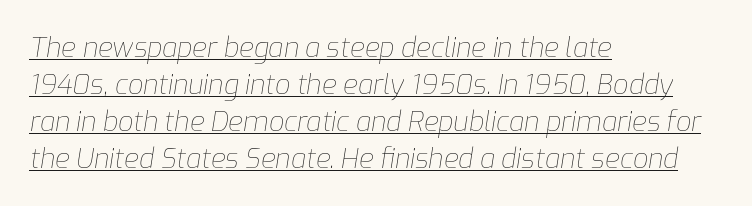
Q: Is the text bold? A: No.
Q: Is the text italic (slanted)? A: Yes, it leans right by about 9 degrees.
Q: Is the text underlined? A: Yes.
Q: How is the paragraph aligned? A: Left-aligned.
Q: Is the spacing between letters normal or unusually wide? A: Normal.
Q: Is the spacing between lines tight, normal or loose? A: Normal.
